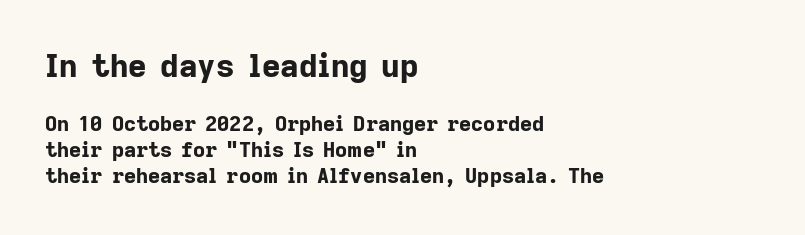
{"serif": "no", "italic": "no", "bold": "yes", "weight": "bold", "width": "normal", "stroke_contrast": "low", "x_height": "medium", "monospaced": "no", "underline": "no", "align": "left", "line_spacing_ratio": 1.24, "letter_spacing": "normal", "letter_spacing_em": 0.0, "larger_block": "first", "size_ratio": 1.52, "glyph_px": 32}
